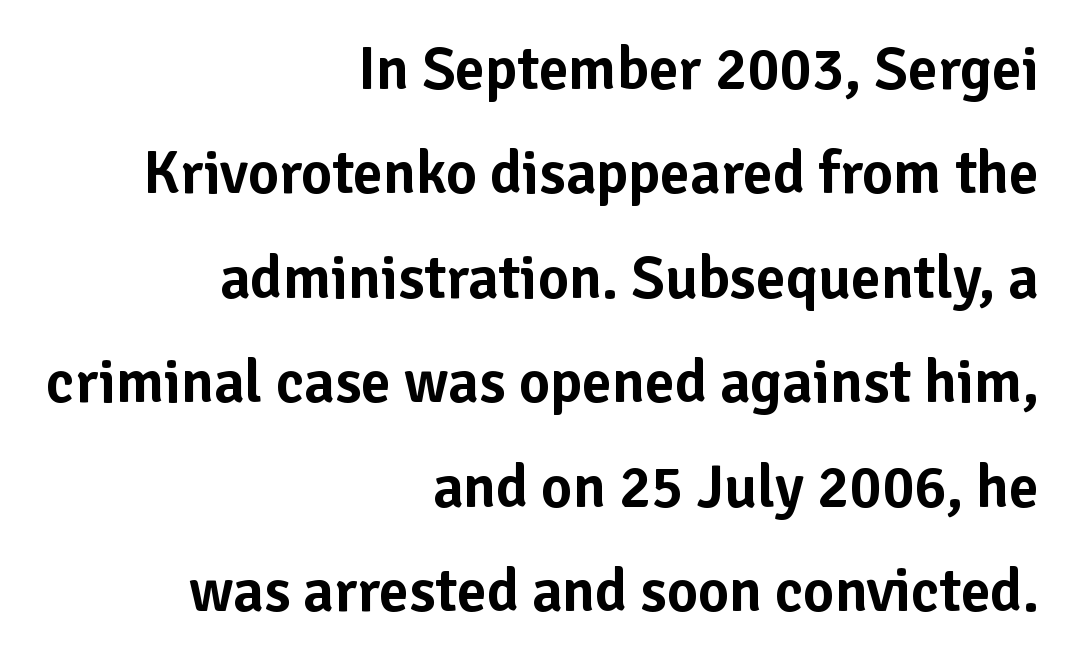
Q: Is the text italic (slanted)? A: No, it is upright.
Q: Is the typeface a serif or a sans-serif typeface? A: Sans-serif.
Q: Is the text underlined? A: No.
Q: How is the paragraph aligned? A: Right-aligned.
Q: Is the spacing between letters normal or unusually wide? A: Normal.
Q: Width (condensed, normal, or wide)? A: Normal.
Q: Stroke contrast? A: Low.
Q: x-height? A: Medium.
Q: Monospaced? A: No.
